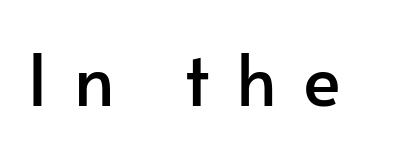
Q: Is the text italic (slanted)? A: No, it is upright.
Q: Is the typeface a serif or a sans-serif typeface? A: Sans-serif.
Q: Is the text underlined? A: No.
Q: Is the spacing between letters normal or unusually wide? A: Unusually wide.
Q: Width (condensed, normal, or wide)? A: Normal.
Q: Stroke contrast? A: Low.
Q: x-height? A: Small.
Q: Monospaced? A: No.
